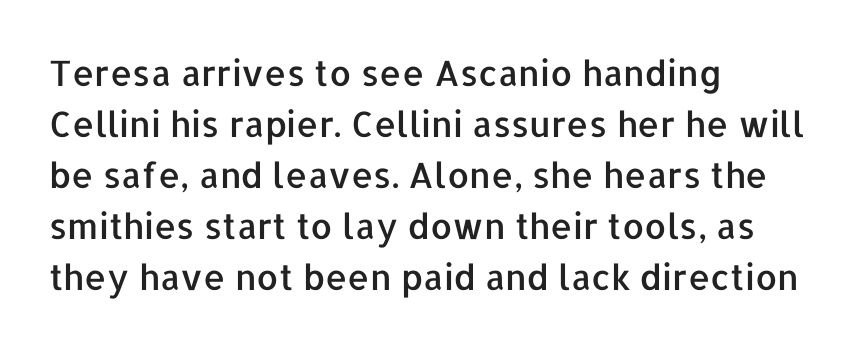
Each row of text sits above clean, open space. Honestly, the row spacing looks completely unremarkable. The rag falls on the right side of this text block. The passage shown is typed in a proportional face where columns would drift.
